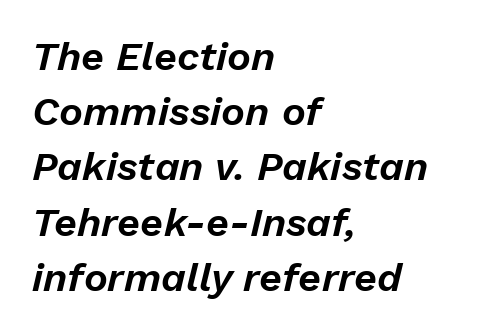
The image shows 40 px text type, italic (leaning right); set left-aligned, normal line spacing (1.38x), normal letter spacing, not underlined; low stroke contrast and a medium x-height.
